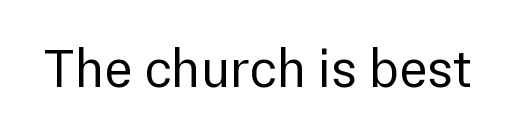
{"serif": "no", "italic": "no", "bold": "no", "weight": "regular", "width": "normal", "x_height": "medium", "monospaced": "no", "underline": "no", "letter_spacing": "normal", "letter_spacing_em": 0.0, "glyph_px": 54}
